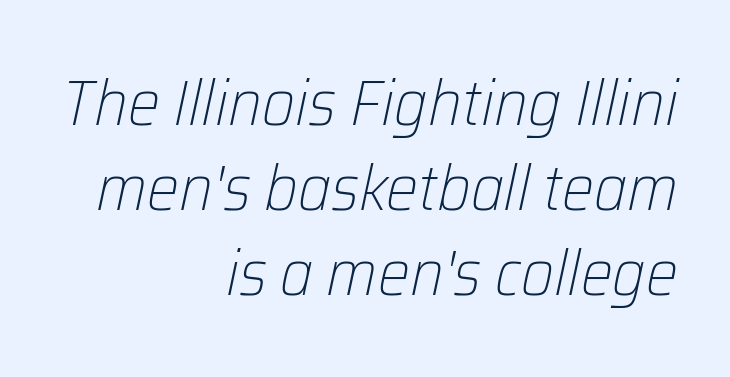
{"italic": "yes", "lean": "right", "slant_degrees": 12, "bold": "no", "weight": "light", "width": "normal", "stroke_contrast": "low", "x_height": "medium", "monospaced": "no", "underline": "no", "align": "right", "line_spacing": "normal", "line_spacing_ratio": 1.33, "letter_spacing": "normal", "letter_spacing_em": 0.0, "glyph_px": 64}
